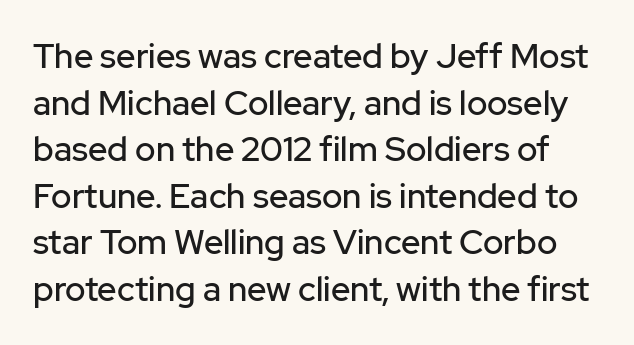
The image shows 34 px sans-serif type, upright; set normal line spacing (1.37x), normal letter spacing, not underlined; low stroke contrast and a medium x-height.
